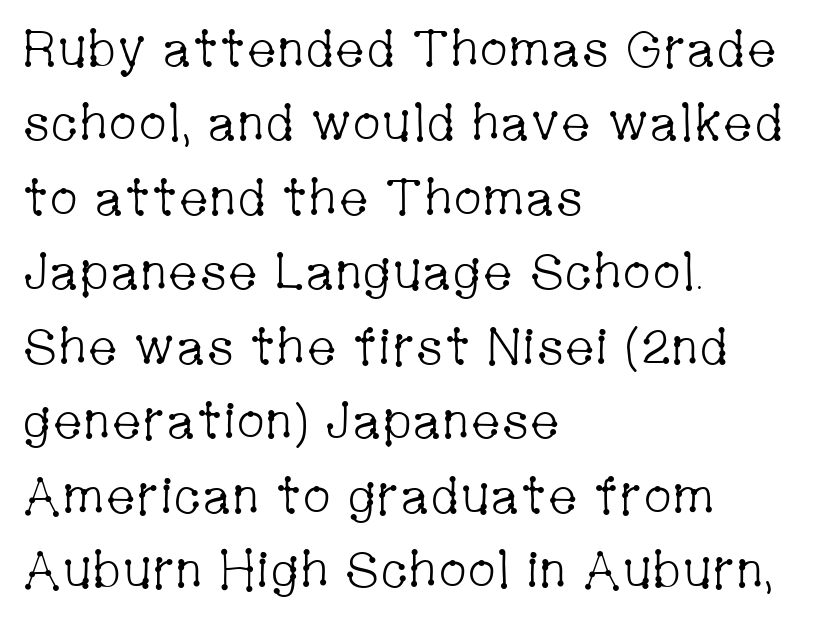
Q: Is the text bold? A: No.
Q: Is the text italic (slanted)? A: No, it is upright.
Q: Is the typeface a serif or a sans-serif typeface? A: Serif.
Q: Is the text underlined? A: No.
Q: How is the paragraph aligned? A: Left-aligned.
Q: Is the spacing between letters normal or unusually wide? A: Normal.
Q: Is the spacing between lines tight, normal or loose? A: Normal.
Q: Width (condensed, normal, or wide)? A: Condensed.
Q: Stroke contrast? A: Low.
Q: x-height? A: Medium.
Q: Monospaced? A: No.
